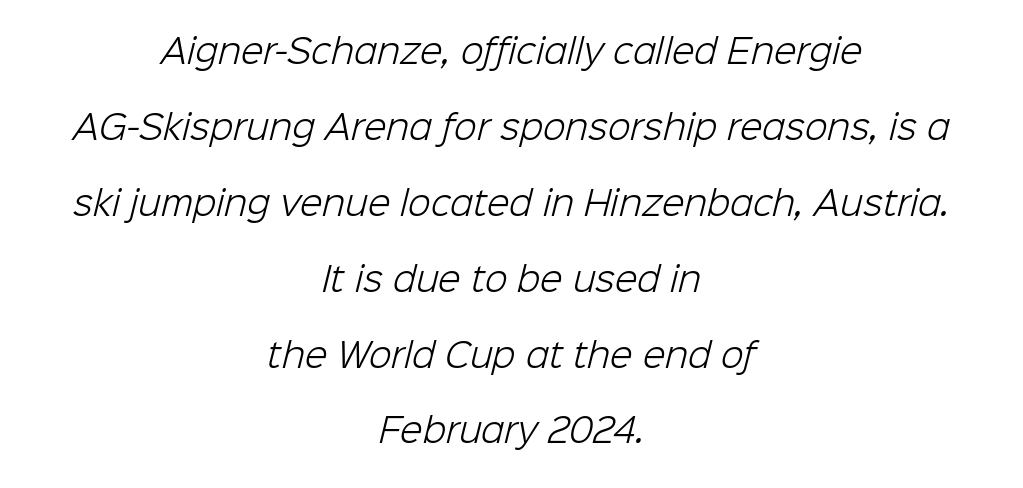
{"serif": "no", "bold": "no", "weight": "light", "width": "normal", "stroke_contrast": "low", "x_height": "medium", "monospaced": "no", "underline": "no", "align": "center", "line_spacing": "loose", "line_spacing_ratio": 2.3, "letter_spacing": "normal", "letter_spacing_em": 0.0, "glyph_px": 33}
